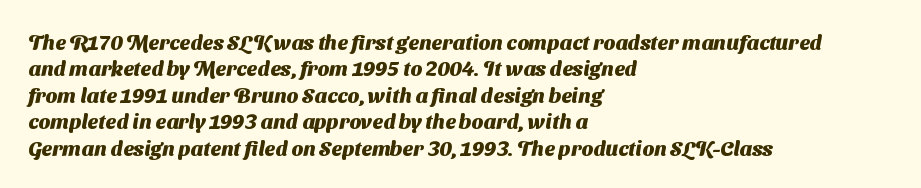
Q: Is the text bold? A: Yes.
Q: Is the text underlined? A: No.
Q: How is the paragraph aligned? A: Left-aligned.
Q: Is the spacing between letters normal or unusually wide? A: Normal.
Q: Is the spacing between lines tight, normal or loose? A: Normal.
